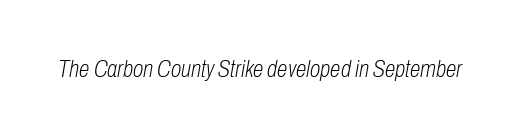
The axis of the letterforms is tilted away from vertical. The tracking reads as untouched default to a designer's eye. Unmarked baselines from the first word to the last. The cut favours lightness, reaching ordinary text weight at its darkest.
